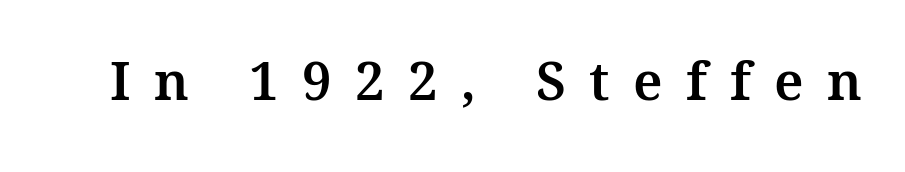
The image shows 53 px serif type, upright; set unusually wide letter spacing (+0.44 em), not underlined; medium stroke contrast and a medium x-height.
